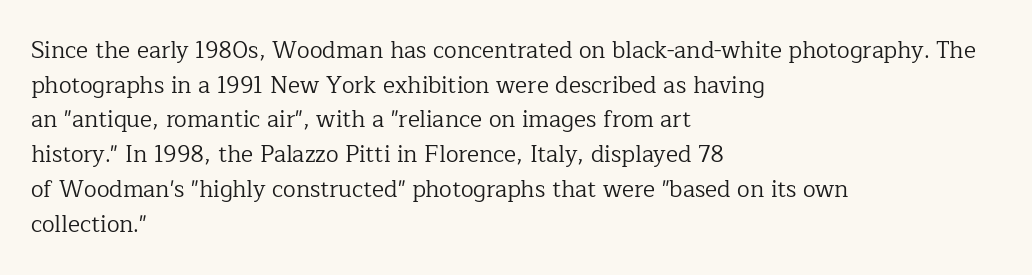
The image shows 23 px text type, upright; set left-aligned, normal line spacing (1.51x), normal letter spacing, not underlined.
